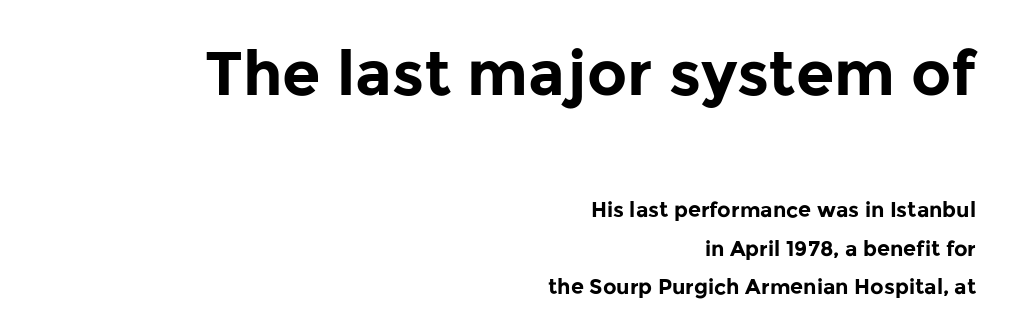
The image shows 62 px bold sans-serif type, upright; set right-aligned, line spacing 1.82x, normal letter spacing, not underlined; the first (top) block is 2.95x larger; low stroke contrast and a medium x-height.
